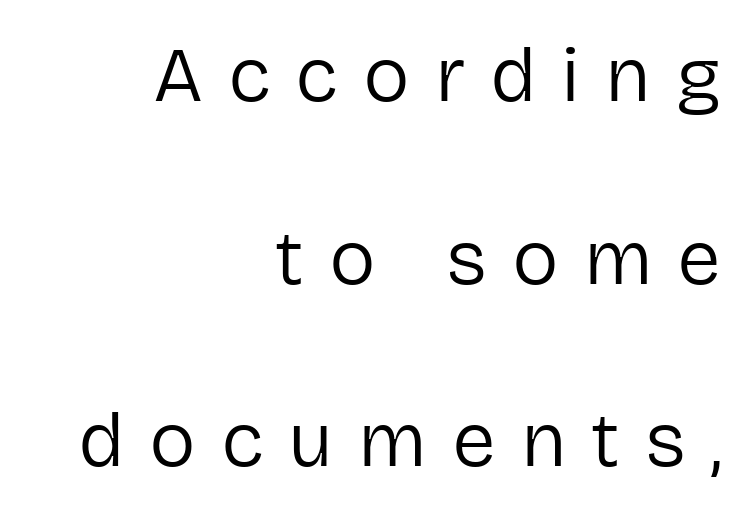
The image shows 78 px regular-weight sans-serif type, upright; set right-aligned, loose line spacing (2.34x), unusually wide letter spacing (+0.32 em), not underlined; low stroke contrast and a medium x-height.
